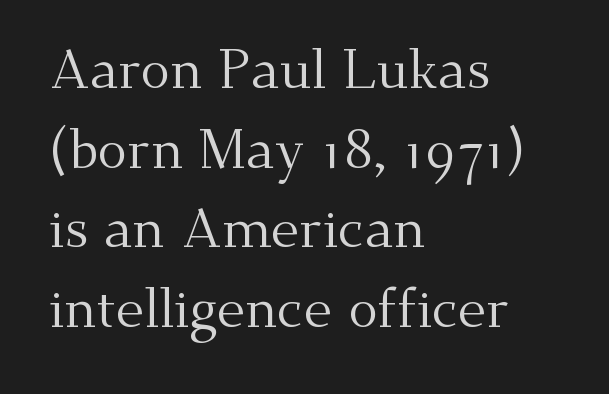
{"serif": "yes", "italic": "no", "bold": "no", "weight": "regular", "width": "normal", "stroke_contrast": "medium", "x_height": "small", "monospaced": "no", "underline": "no", "align": "left", "line_spacing": "normal", "line_spacing_ratio": 1.45, "letter_spacing": "normal", "letter_spacing_em": 0.0, "glyph_px": 55}
